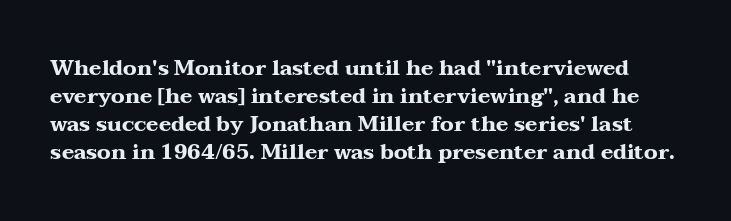
The image shows 21 px bold type, upright; set normal line spacing (1.33x), normal letter spacing, not underlined.
